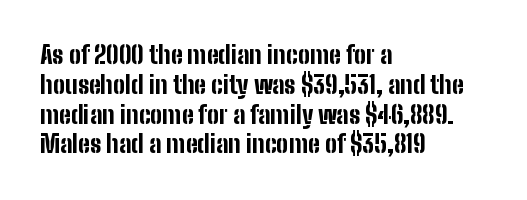
{"italic": "no", "bold": "yes", "underline": "no", "align": "left", "line_spacing_ratio": 1.24, "letter_spacing": "normal", "letter_spacing_em": 0.0, "glyph_px": 24}
